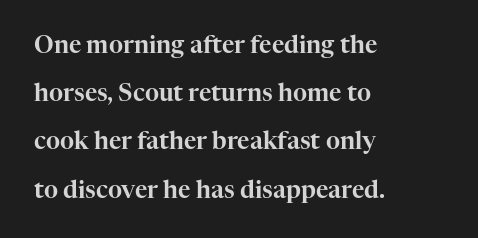
The glyphs are unaccompanied by any horizontal stroke below them. Upright lettering throughout. Whoever set this chose breathing room over compactness in the vertical rhythm. This rendering leaves character spacing at its baseline value. Horizontal alignment here is leftward, the default for most running prose.
